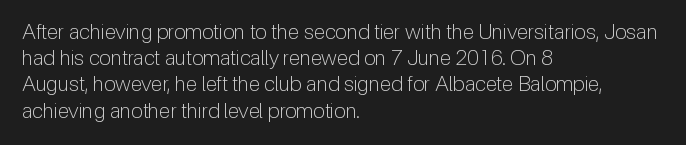
Does extra space separate the letters? No, they use regular spacing. Layout note: lines flush left. The area under the type is left untouched. This reads as an unemphasized weight, regular at the heaviest. This is roman type, the default non-slanted kind. Vertical spacing — default.
